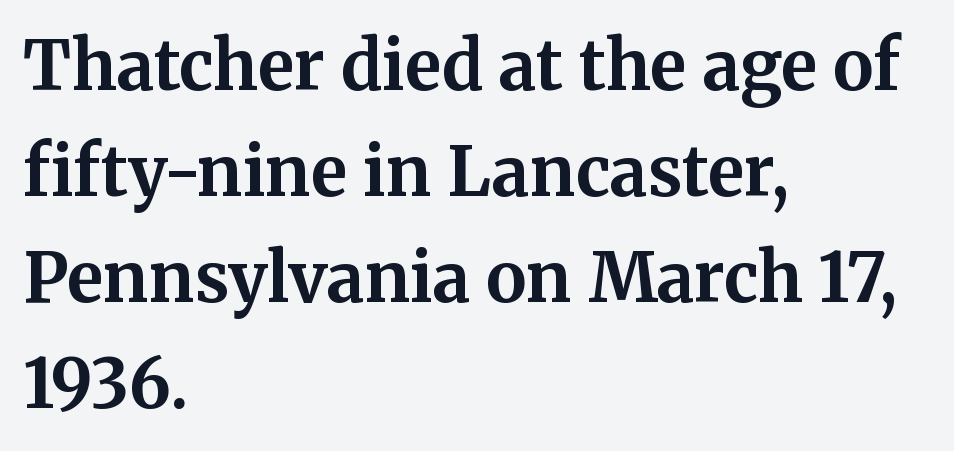
This sample has the flowing, uneven cadence of proportional lettering. Regarding serifs, this sample has them. Rule under the text: the space is simply empty. The letters stand upright; this is a roman face. The passage shown has conventional tracking throughout. If you drew a ruler down the left edge, every line would touch it.
